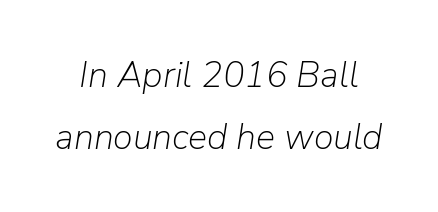
When letters slant like this, we call the style italic. The strokes are not fattened; the text isn't bold. Standard letterfit; no display-style spreading of the glyphs. The rendering uses natural spacing where letterforms have individual widths.
